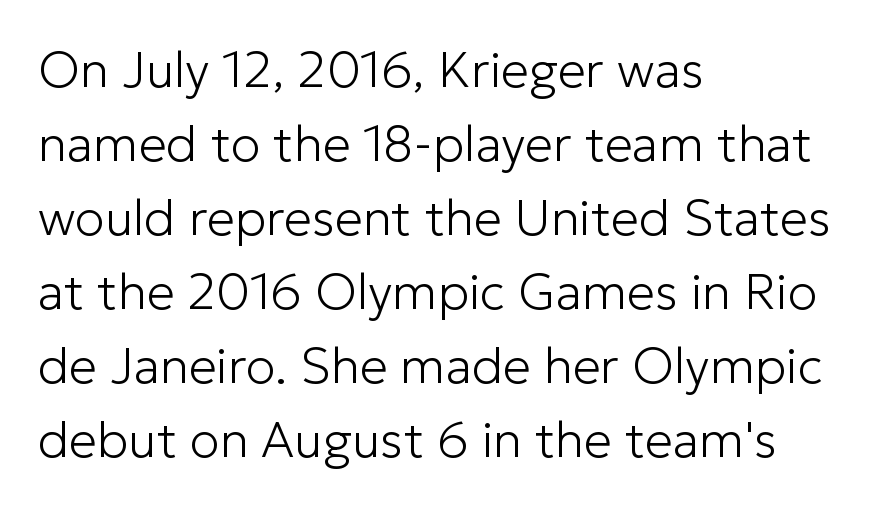
The image shows 50 px light sans-serif type, upright; set left-aligned, normal line spacing (1.48x), normal letter spacing, not underlined; low stroke contrast and a medium x-height.
